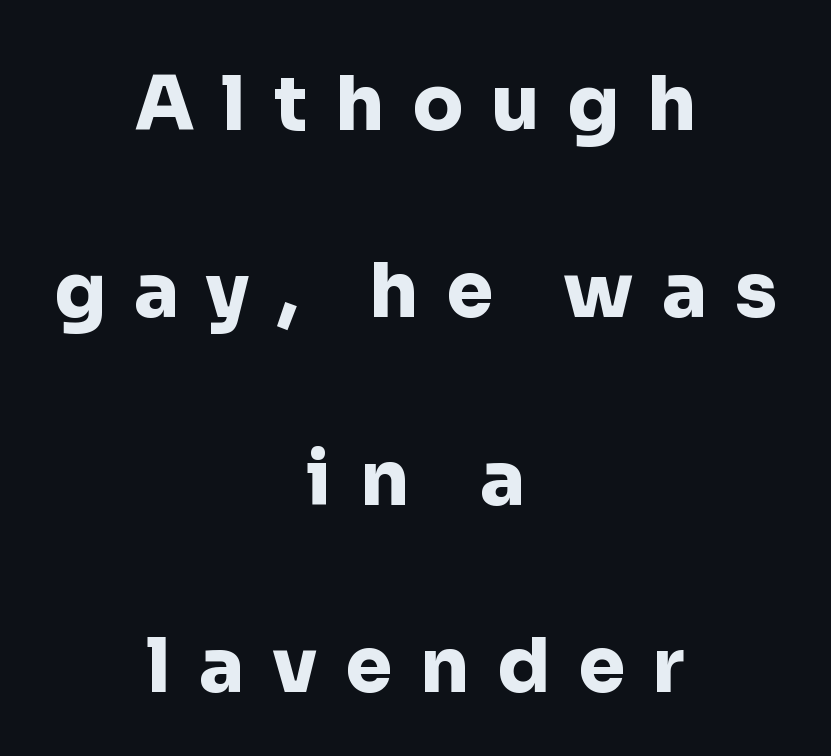
Q: Is the text bold? A: Yes.
Q: Is the text italic (slanted)? A: No, it is upright.
Q: Is the typeface a serif or a sans-serif typeface? A: Sans-serif.
Q: Is the text underlined? A: No.
Q: How is the paragraph aligned? A: Centered.
Q: Is the spacing between letters normal or unusually wide? A: Unusually wide.
Q: Is the spacing between lines tight, normal or loose? A: Loose.
Q: Width (condensed, normal, or wide)? A: Normal.
Q: Stroke contrast? A: Low.
Q: x-height? A: Medium.
Q: Monospaced? A: No.
